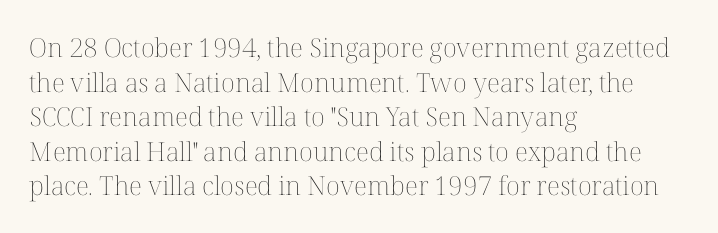
{"italic": "no", "bold": "no", "underline": "no", "align": "left", "line_spacing": "normal", "line_spacing_ratio": 1.33, "letter_spacing": "normal", "letter_spacing_em": 0.0, "glyph_px": 26}
